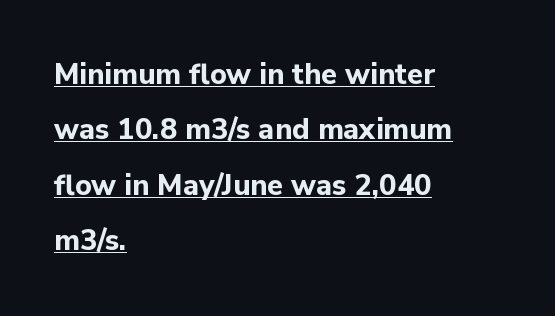
The image shows 29 px bold sans-serif type, upright; set left-aligned, loose line spacing (1.91x), normal letter spacing, underlined; low stroke contrast and a medium x-height.
